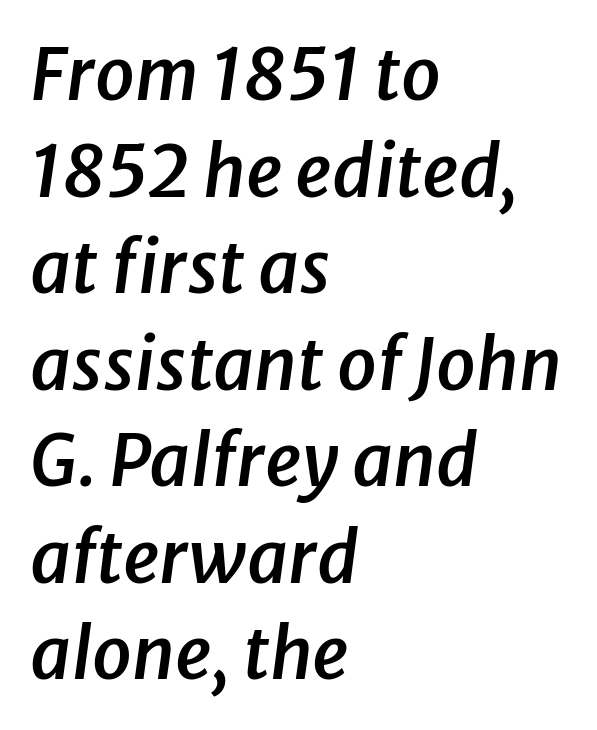
{"italic": "yes", "lean": "right", "slant_degrees": 8, "bold": "semi", "weight": "semibold", "width": "normal", "stroke_contrast": "low", "x_height": "medium", "monospaced": "no", "underline": "no", "align": "left", "line_spacing": "normal", "line_spacing_ratio": 1.36, "letter_spacing": "normal", "letter_spacing_em": 0.0, "glyph_px": 71}
